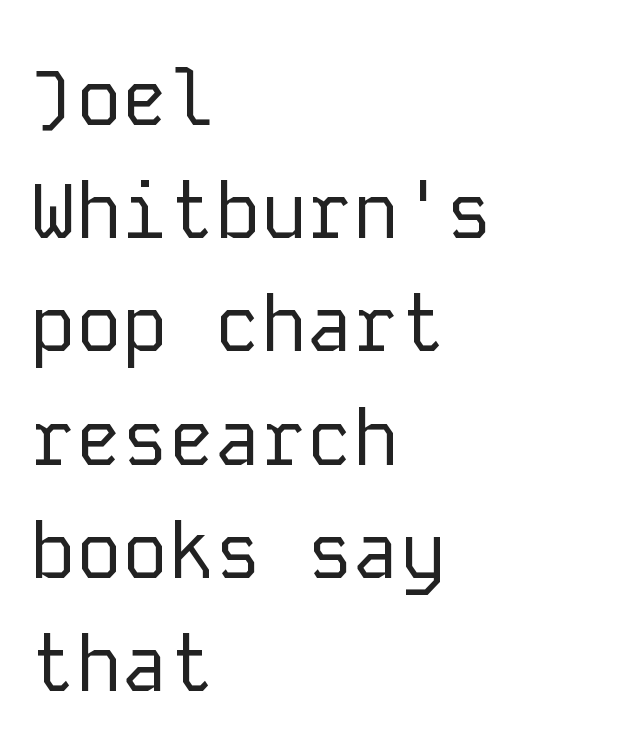
{"serif": "no", "italic": "no", "bold": "no", "weight": "regular", "width": "normal", "stroke_contrast": "low", "x_height": "medium", "monospaced": "yes", "underline": "no", "align": "left", "line_spacing": "normal", "line_spacing_ratio": 1.47, "letter_spacing": "normal", "letter_spacing_em": 0.0, "glyph_px": 77}
